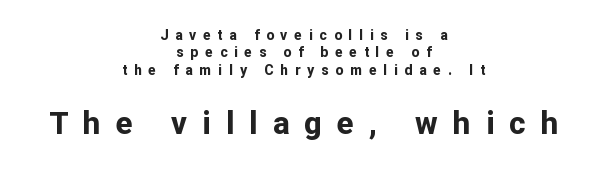
{"serif": "no", "italic": "no", "bold": "yes", "weight": "bold", "width": "normal", "stroke_contrast": "low", "x_height": "medium", "monospaced": "no", "underline": "no", "align": "center", "line_spacing_ratio": 1.24, "letter_spacing": "wide", "letter_spacing_em": 0.49, "larger_block": "second", "size_ratio": 2.21, "glyph_px": 31}
